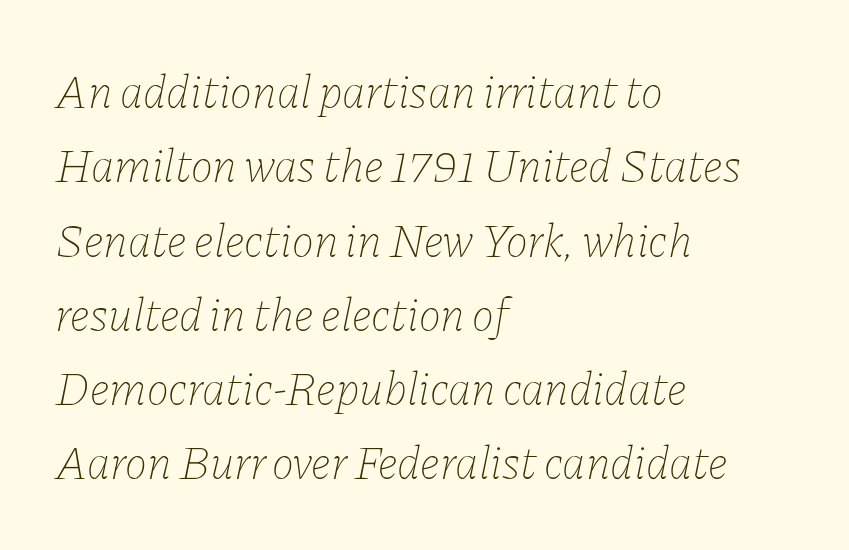
The weight would be labelled regular, book, light, or lighter still. One glance says typical: line gaps are just what's usual. Words appear dense and cohesive because spacing is normal. The letters advance in unequal steps, a hallmark of proportional type.
